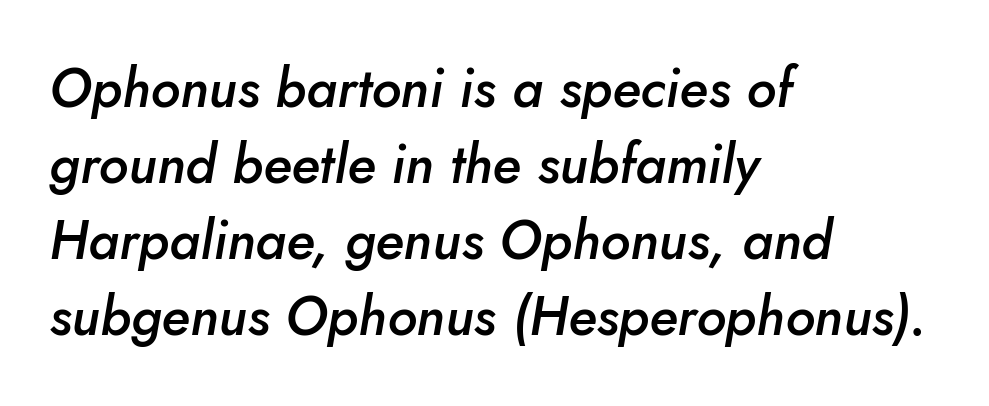
Q: Is the text bold? A: Semi-bold.
Q: Is the text italic (slanted)? A: Yes, it leans right by about 5 degrees.
Q: Is the text underlined? A: No.
Q: How is the paragraph aligned? A: Left-aligned.
Q: Is the spacing between letters normal or unusually wide? A: Normal.
Q: Is the spacing between lines tight, normal or loose? A: Normal.
Q: Width (condensed, normal, or wide)? A: Normal.
Q: Stroke contrast? A: Low.
Q: x-height? A: Small.
Q: Monospaced? A: No.
